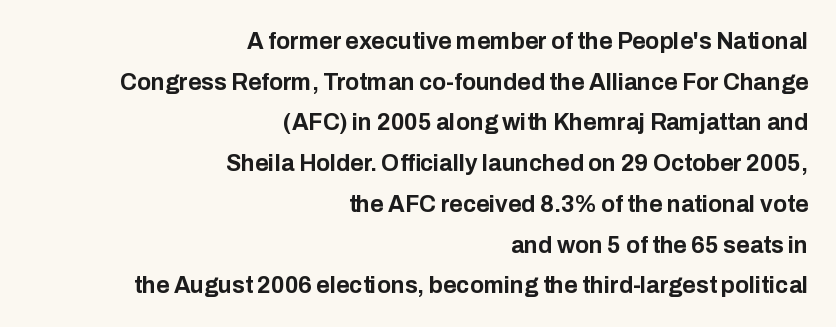
The image shows 23 px bold type, upright; set right-aligned, line spacing 1.77x, normal letter spacing, not underlined.
